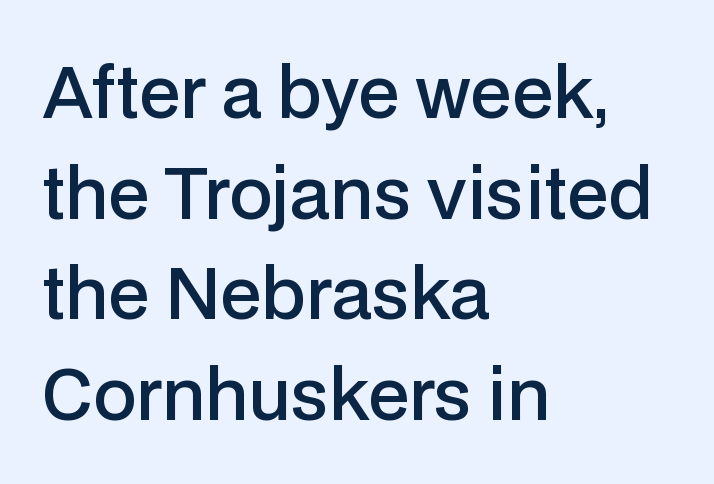
Characters remain perfectly vertical along every line. Stroke thickness is moderately raised; the sample reads as semibold. The letters carry no serifs — their stems end cleanly without finishing strokes. Clear beneath every line of the passage.
